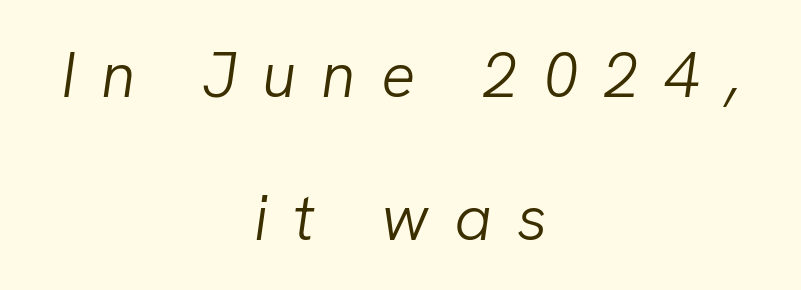
The setting favours the middle, as headings and verse often do. Vertically, the passage feels expansive, rows floating well apart. Underlining? Definitely not there. Quick note: italic. The rendering uses natural spacing where letterforms have individual widths. Letter spacing: wide.
